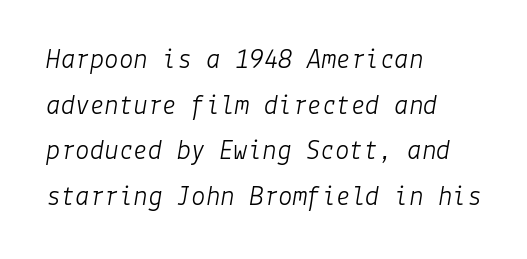
The rendering anchors every line to the left-hand side. Check under the words: just untouched page. Weight: in the light-to-regular range. Regular leading. Inter-character spacing is left at the font's built-in metrics. The face used here has a pronounced slope to its letters.
